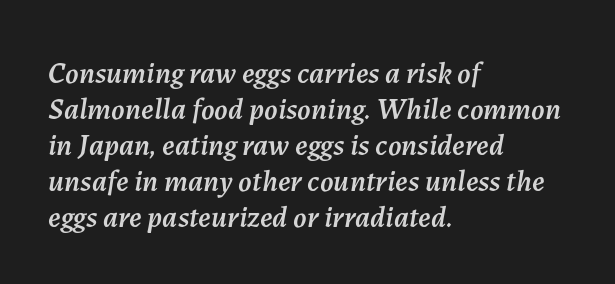
This sample uses plain, unmodified letter spacing. The foot of each line stays bare and open. The paragraph has a hard left edge and a soft right edge. The rendering applies a slant to the glyphs. The rendering uses natural spacing where letterforms have individual widths.
